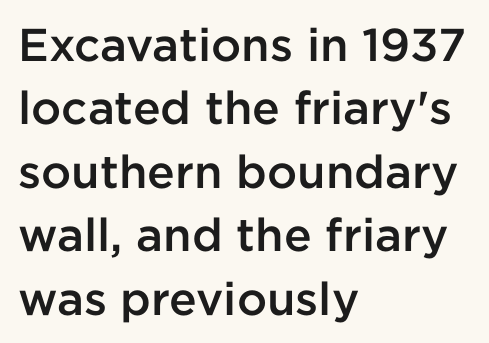
The image shows 46 px semibold sans-serif type, upright; set left-aligned, normal line spacing (1.38x), normal letter spacing, not underlined; low stroke contrast and a medium x-height.
